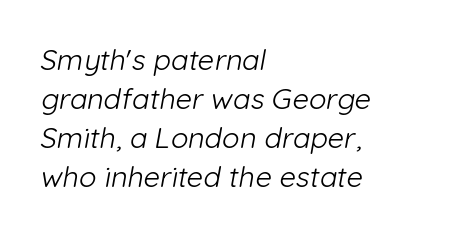
The image shows 29 px light sans-serif type; set left-aligned, normal line spacing (1.35x), normal letter spacing, not underlined; low stroke contrast and a medium x-height.
